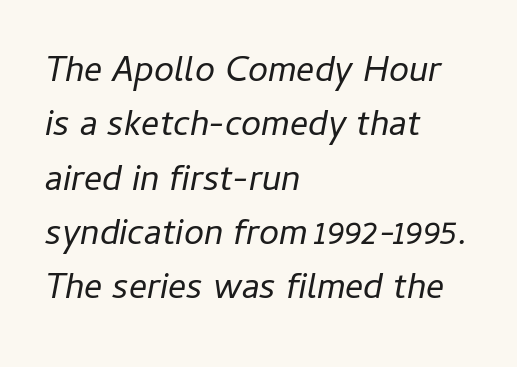
{"italic": "yes", "lean": "right", "slant_degrees": 11, "bold": "no", "weight": "regular", "width": "normal", "stroke_contrast": "low", "x_height": "medium", "monospaced": "no", "underline": "no", "align": "left", "line_spacing": "normal", "line_spacing_ratio": 1.51, "letter_spacing": "normal", "letter_spacing_em": 0.0, "glyph_px": 36}
